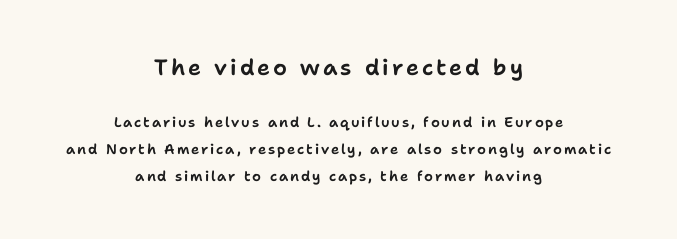
Nope, not italic — everything's standing straight. In CSS terms this would be text-align: center. Whoever set this made the first block the dominant, larger element. Widely set lines give the paragraph a tall, airy silhouette. No word sits above an underline.
